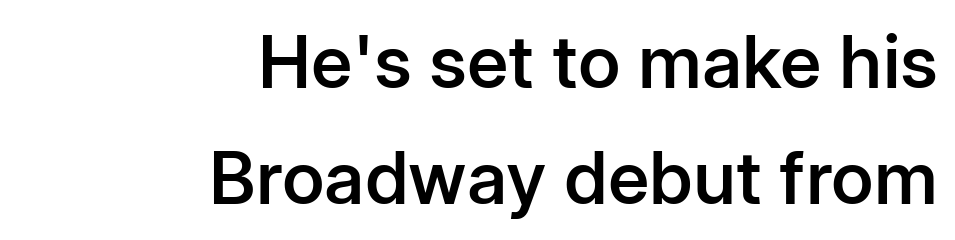
The image shows 73 px semibold sans-serif type, upright; set right-aligned, normal line spacing (1.59x), normal letter spacing, not underlined; low stroke contrast and a medium x-height.
